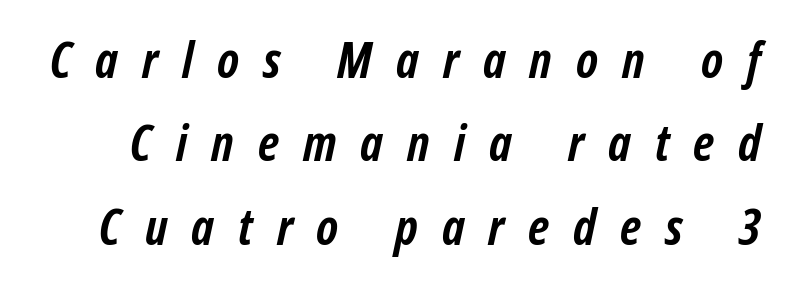
The image shows 50 px semibold, condensed type, italic (leaning right); set normal line spacing (1.67x), unusually wide letter spacing (+0.48 em), not underlined; low stroke contrast and a medium x-height.
